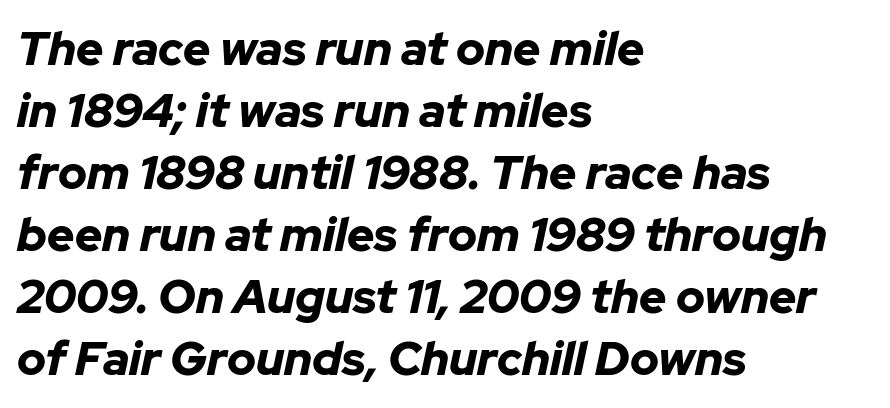
Q: Is the text bold? A: Yes.
Q: Is the text italic (slanted)? A: Yes, it leans right by about 12 degrees.
Q: Is the text underlined? A: No.
Q: How is the paragraph aligned? A: Left-aligned.
Q: Is the spacing between letters normal or unusually wide? A: Normal.
Q: Is the spacing between lines tight, normal or loose? A: Normal.
Q: Width (condensed, normal, or wide)? A: Normal.
Q: Stroke contrast? A: Low.
Q: x-height? A: Medium.
Q: Monospaced? A: No.
